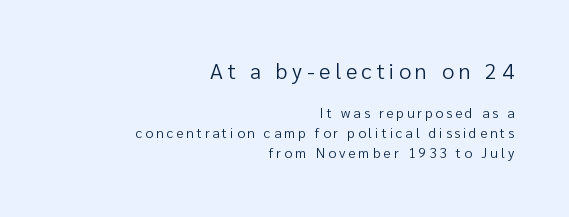
Q: Is the text bold? A: No.
Q: Is the text italic (slanted)? A: No, it is upright.
Q: Is the text underlined? A: No.
Q: How is the paragraph aligned? A: Right-aligned.
Q: Is the spacing between letters normal or unusually wide? A: Unusually wide.
Q: Is the spacing between lines tight, normal or loose? A: Normal.
Q: Which block of text is set in a larger size, the first (top) or the second (bottom)? A: The first (top) one.
